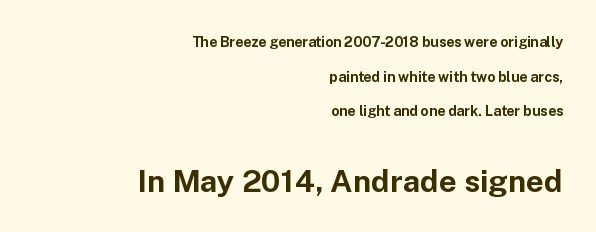
What stands out about the letter spacing? Nothing — it is the standard amount. Scale increases going downward across the two blocks. Summary of weight: heavy, a full bold. One glance says open: line gaps are wider than usual. Every row of glyphs terminates at an identical x-position on the right.
